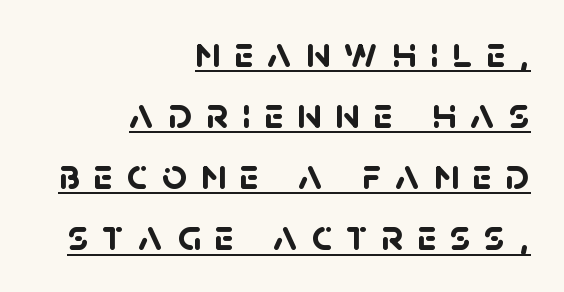
{"serif": "no", "bold": "yes", "weight": "semibold", "width": "normal", "stroke_contrast": "low", "x_height": "large", "monospaced": "no", "underline": "yes", "align": "right", "line_spacing": "normal", "line_spacing_ratio": 1.39, "letter_spacing": "wide", "letter_spacing_em": 0.31, "glyph_px": 44}
